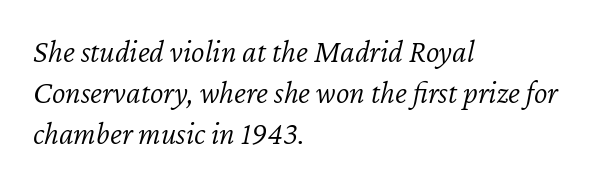
The compositor pushed each line to the left boundary. Is the type slanted? Yes — the strokes lean at a clear angle. Rule under the text: the space is simply empty. Think standard paragraph weight, or any step lighter than that. Do the characters align in a grid? No, the font is proportional. This rendering leaves character spacing at its baseline value.
